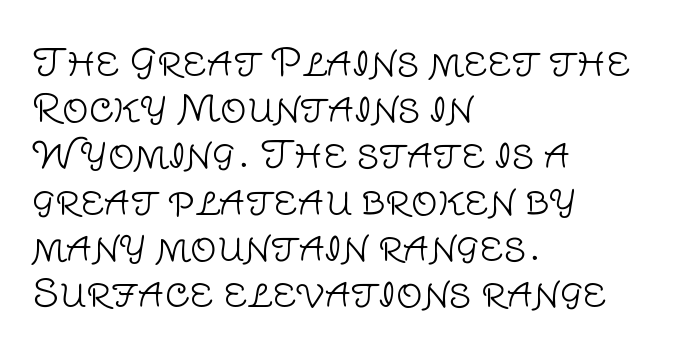
{"serif": "no", "bold": "no", "weight": "light", "width": "normal", "stroke_contrast": "low", "x_height": "large", "monospaced": "no", "underline": "no", "align": "left", "line_spacing": "normal", "line_spacing_ratio": 1.25, "letter_spacing": "normal", "letter_spacing_em": 0.0, "glyph_px": 37}
